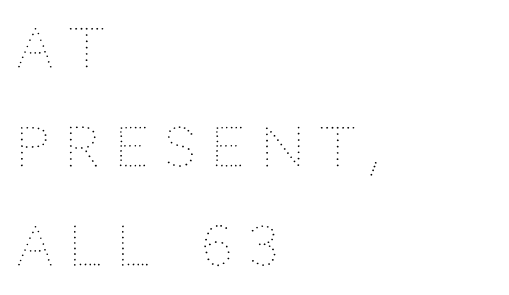
{"italic": "no", "bold": "no", "weight": "thin", "width": "normal", "stroke_contrast": "medium", "x_height": "large", "monospaced": "no", "underline": "no", "align": "left", "line_spacing_ratio": 1.83, "letter_spacing": "wide", "letter_spacing_em": 0.29, "glyph_px": 54}
